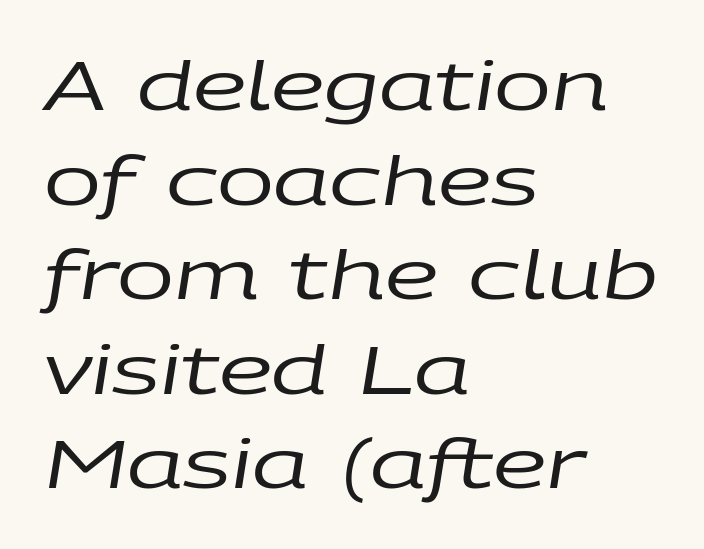
{"italic": "yes", "lean": "right", "slant_degrees": 9, "bold": "no", "weight": "regular", "width": "wide", "stroke_contrast": "low", "x_height": "large", "monospaced": "no", "underline": "no", "align": "left", "line_spacing": "normal", "line_spacing_ratio": 1.39, "letter_spacing": "normal", "letter_spacing_em": 0.0, "glyph_px": 68}
